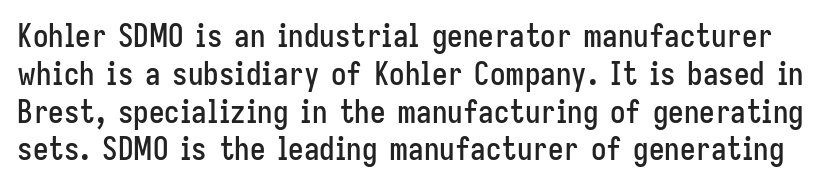
The face used here is a sans, in the tradition of grotesques and geometrics. Anything drawn beneath the words? Only blank space. Is this a fixed-width face? No — the glyphs have proportional, varying widths. Standard letterfit; no display-style spreading of the glyphs.
